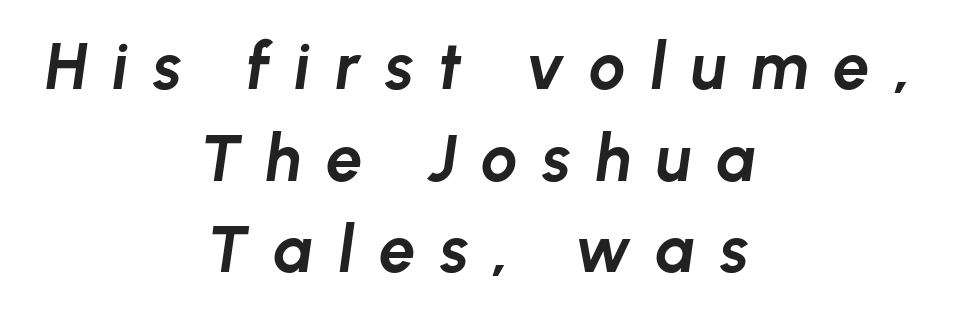
The image shows 65 px bold type, italic (leaning right); set centered, normal line spacing (1.41x), unusually wide letter spacing (+0.38 em), not underlined; low stroke contrast and a medium x-height.
